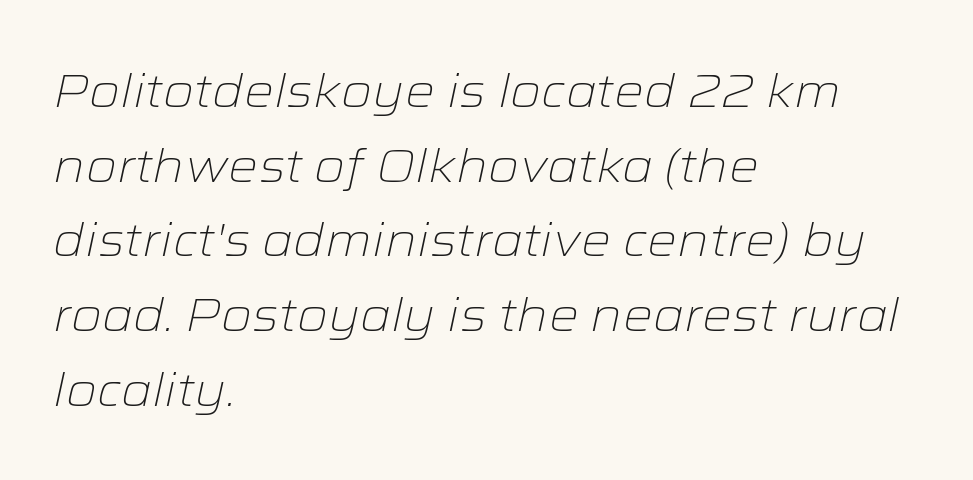
The image shows 47 px light, wide type, italic (leaning right); set left-aligned, normal line spacing (1.59x), normal letter spacing, not underlined; low stroke contrast and a medium x-height.
